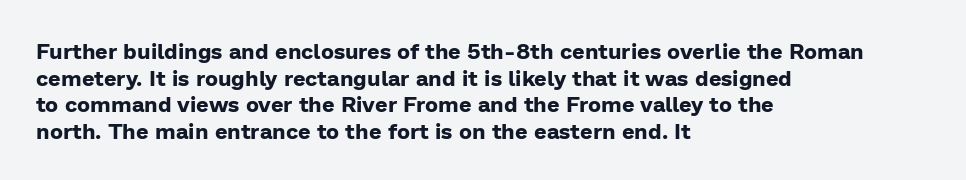
Q: Is the text bold? A: Yes.
Q: Is the text italic (slanted)? A: No, it is upright.
Q: Is the text underlined? A: No.
Q: How is the paragraph aligned? A: Left-aligned.
Q: Is the spacing between letters normal or unusually wide? A: Normal.
